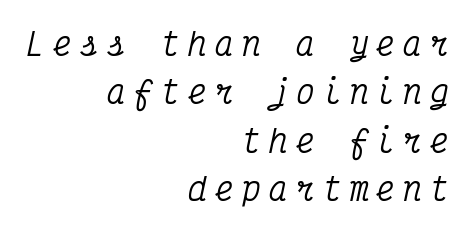
The image shows 31 px condensed serif type, italic (leaning right), monospaced; set right-aligned, normal line spacing (1.56x), unusually wide letter spacing (+0.27 em), not underlined; medium stroke contrast and a medium x-height.
